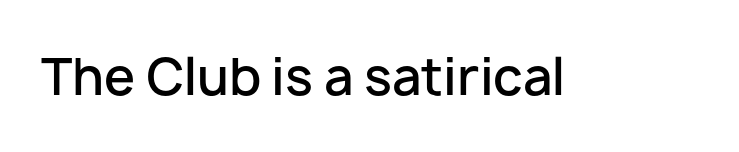
The tracking reads as untouched default to a designer's eye. The passage shown is typed in a proportional face where columns would drift. Posture: straight, roman, zero tilt. Type style note: lacks serifs. Unmarked baselines from the first word to the last.
